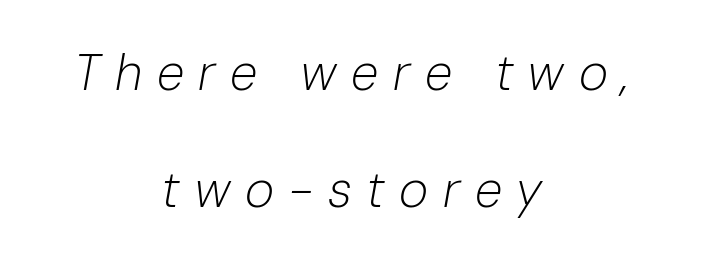
The image shows 50 px light type, italic (leaning right); set centered, loose line spacing (2.34x), unusually wide letter spacing (+0.29 em), not underlined; low stroke contrast and a medium x-height.
